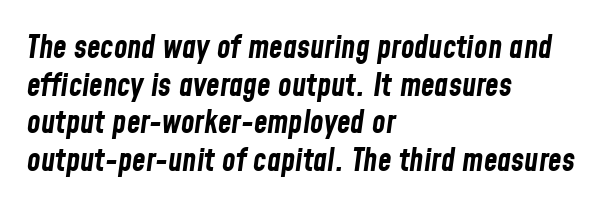
Its strokes are broad and dark, the hallmark of bold type. This sample uses an oblique cut, with every glyph tilted off the vertical. The letterforms sit shoulder to shoulder at normal distance. Character widths vary here, with narrow letters taking less room than wide ones. The compositor pushed each line to the left boundary. Clear beneath every line of the passage.
